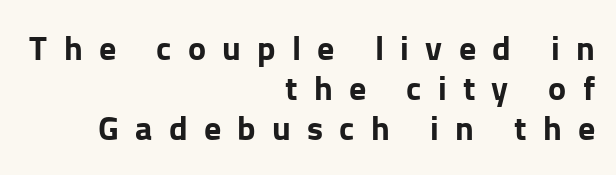
Q: Is the text bold? A: Yes.
Q: Is the text italic (slanted)? A: No, it is upright.
Q: Is the typeface a serif or a sans-serif typeface? A: Sans-serif.
Q: Is the text underlined? A: No.
Q: How is the paragraph aligned? A: Right-aligned.
Q: Is the spacing between letters normal or unusually wide? A: Unusually wide.
Q: Width (condensed, normal, or wide)? A: Normal.
Q: Stroke contrast? A: Low.
Q: x-height? A: Medium.
Q: Monospaced? A: No.
